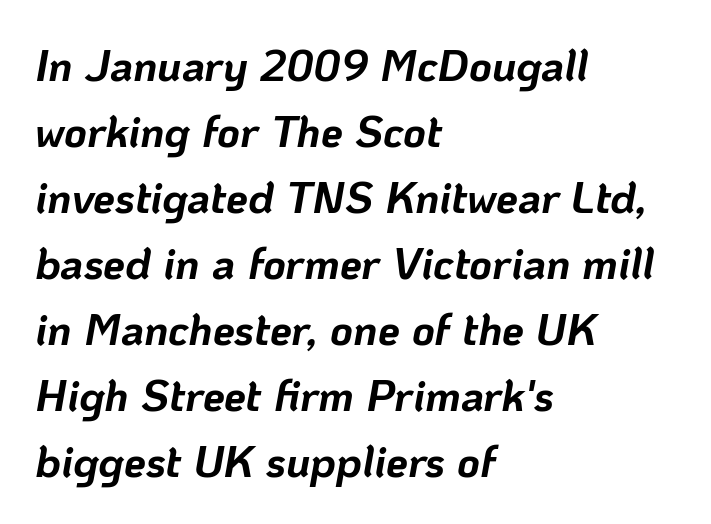
Q: Is the text bold? A: Yes.
Q: Is the text italic (slanted)? A: Yes, it leans right by about 10 degrees.
Q: Is the text underlined? A: No.
Q: How is the paragraph aligned? A: Left-aligned.
Q: Is the spacing between letters normal or unusually wide? A: Normal.
Q: Is the spacing between lines tight, normal or loose? A: Normal.
Q: Width (condensed, normal, or wide)? A: Normal.
Q: Stroke contrast? A: Low.
Q: x-height? A: Medium.
Q: Monospaced? A: No.
